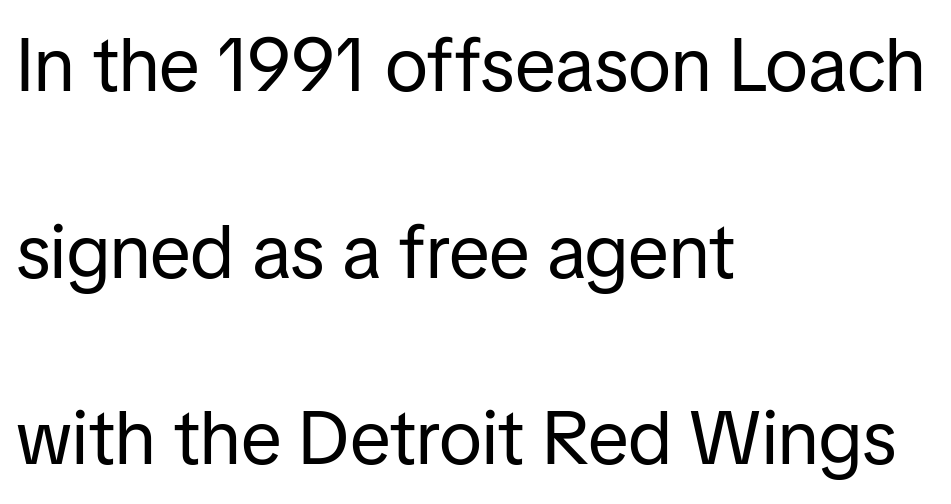
Q: Is the text bold? A: No.
Q: Is the text italic (slanted)? A: No, it is upright.
Q: Is the typeface a serif or a sans-serif typeface? A: Sans-serif.
Q: Is the text underlined? A: No.
Q: How is the paragraph aligned? A: Left-aligned.
Q: Is the spacing between letters normal or unusually wide? A: Normal.
Q: Is the spacing between lines tight, normal or loose? A: Loose.
Q: Width (condensed, normal, or wide)? A: Normal.
Q: Stroke contrast? A: Low.
Q: x-height? A: Medium.
Q: Monospaced? A: No.
